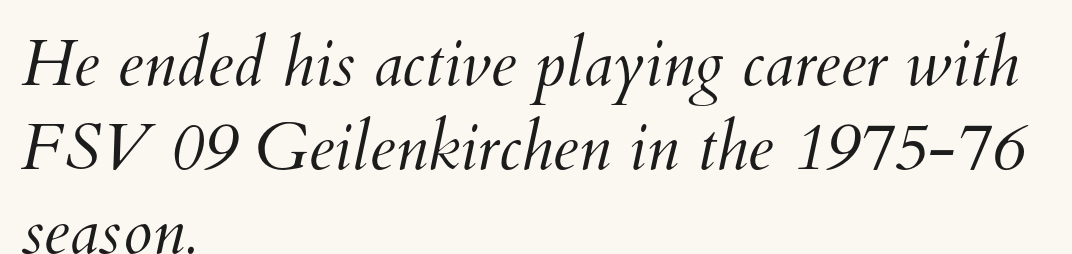
{"bold": "no", "weight": "light", "width": "normal", "stroke_contrast": "medium", "x_height": "small", "monospaced": "no", "underline": "no", "align": "left", "line_spacing": "normal", "line_spacing_ratio": 1.27, "letter_spacing": "normal", "letter_spacing_em": 0.0, "glyph_px": 66}
